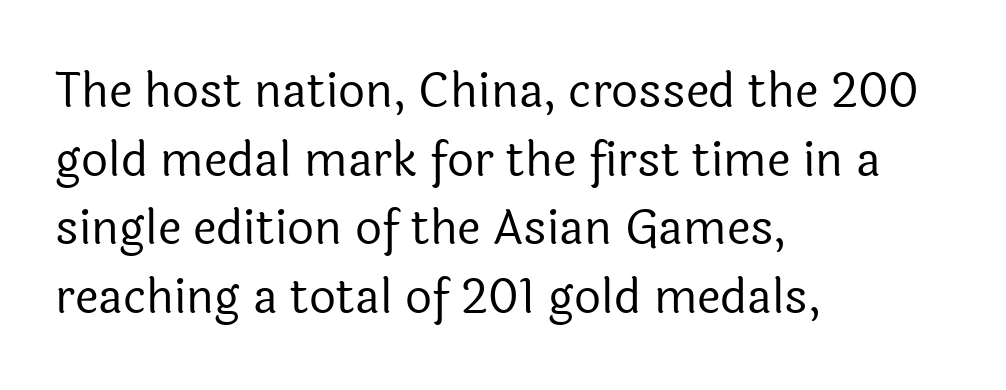
Q: Is the text bold? A: No.
Q: Is the text italic (slanted)? A: No, it is upright.
Q: Is the typeface a serif or a sans-serif typeface? A: Sans-serif.
Q: Is the text underlined? A: No.
Q: How is the paragraph aligned? A: Left-aligned.
Q: Is the spacing between letters normal or unusually wide? A: Normal.
Q: Is the spacing between lines tight, normal or loose? A: Normal.
Q: Width (condensed, normal, or wide)? A: Normal.
Q: x-height? A: Medium.
Q: Monospaced? A: No.
